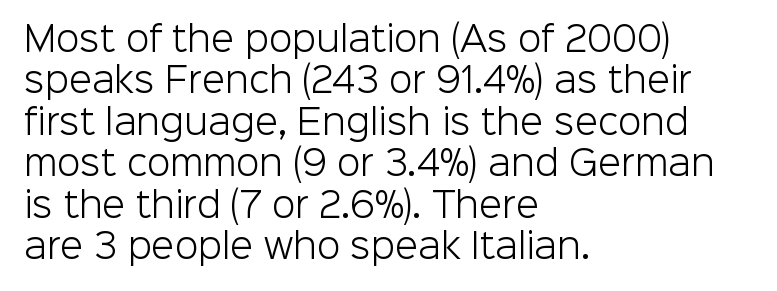
The image shows 34 px light sans-serif type, upright; set left-aligned, line spacing 1.22x, normal letter spacing, not underlined; low stroke contrast and a medium x-height.
